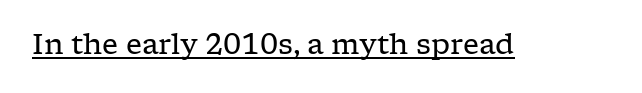
The image shows 28 px regular-weight, wide serif type, upright; set normal letter spacing, underlined; low stroke contrast and a medium x-height.
